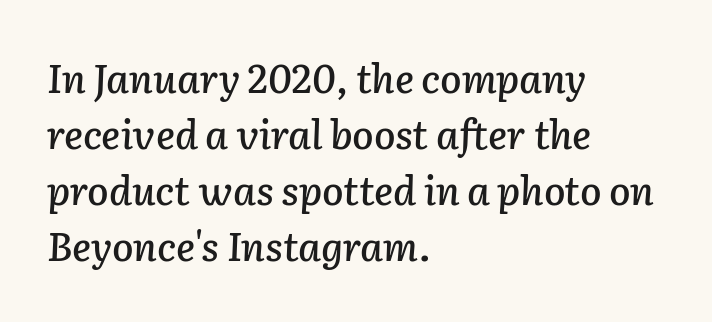
The compositor pushed each line to the left boundary. There is no visible air inserted between adjacent glyphs. The lines sit at an ordinary, default distance from one another. Check the space under the baseline: it is left empty. The passage shown is typed in a proportional face where columns would drift.
